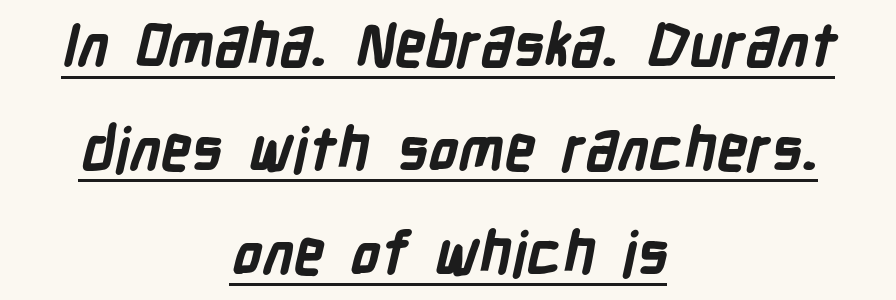
The image shows 60 px bold, condensed sans-serif type; set centered, line spacing 1.73x, normal letter spacing, underlined; low stroke contrast and a medium x-height.
